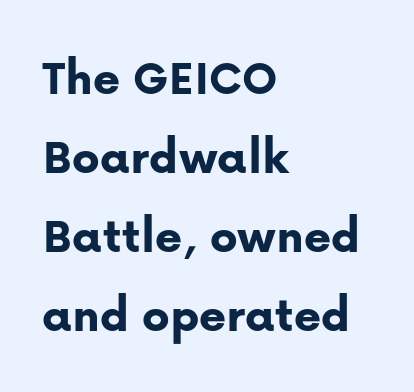
Spacing verdict: proportional, widths tailored to each character. Heavy-handed strokes throughout: this text is bold. Serif or sans? Sans — the stroke terminals are bare. Honestly, the letter spacing is just normal — you wouldn't notice it.
